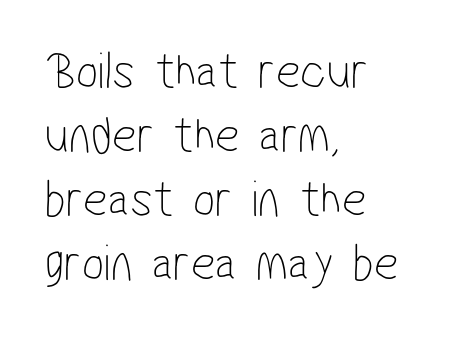
Q: Is the text bold? A: No.
Q: Is the typeface a serif or a sans-serif typeface? A: Sans-serif.
Q: Is the text underlined? A: No.
Q: How is the paragraph aligned? A: Left-aligned.
Q: Is the spacing between letters normal or unusually wide? A: Normal.
Q: Width (condensed, normal, or wide)? A: Condensed.
Q: Stroke contrast? A: Low.
Q: x-height? A: Medium.
Q: Monospaced? A: No.
